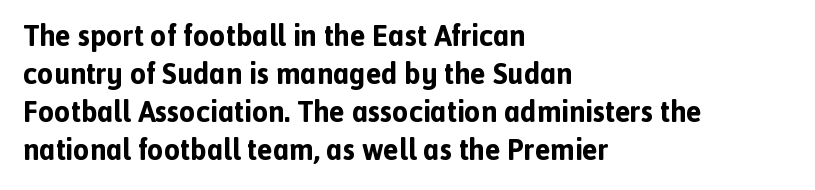
Check where the strokes stop: nothing finishes them off — pure sans. This is the regular roman posture of the typeface. The zone under the glyphs is completely vacant. Plenty of ink on the page — the face is bold. These lines keep a tight, regular rhythm from letter to letter.
